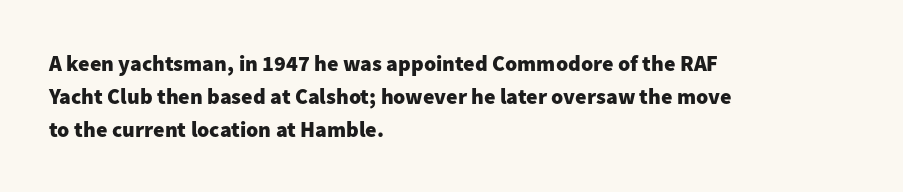
Nobody touched the tracking dial on this one. Alignment: flush left. Tall strokes in this sample are plumb rather than angled. Weight: bold.
